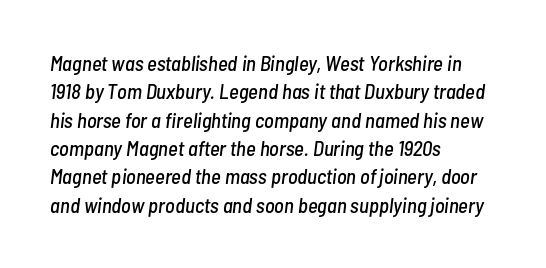
This block has exactly the height ordinary leading produces. Caption: standard tracking, unaltered. Is the type slanted? Yes — the strokes lean at a clear angle. Has an underline been added? It has not. A student would call this left alignment; a typographer would say flush left, rag right.
